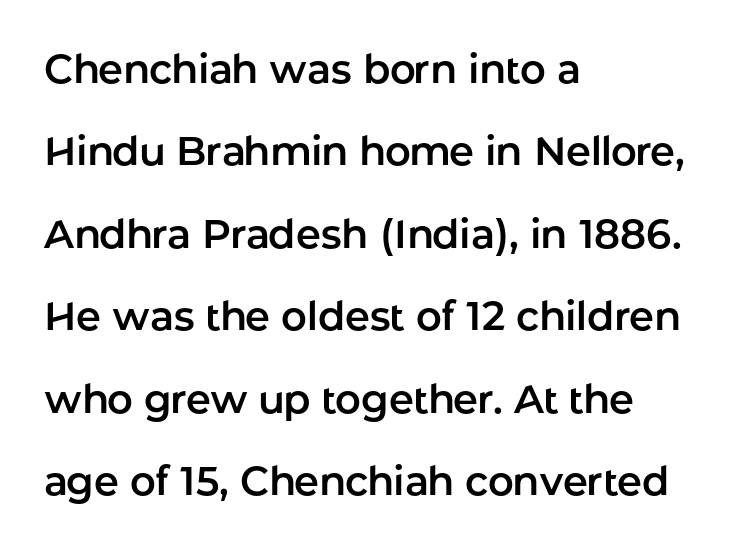
The image shows 40 px sans-serif type, upright; set left-aligned, loose line spacing (2.06x), normal letter spacing, not underlined; low stroke contrast and a medium x-height.
